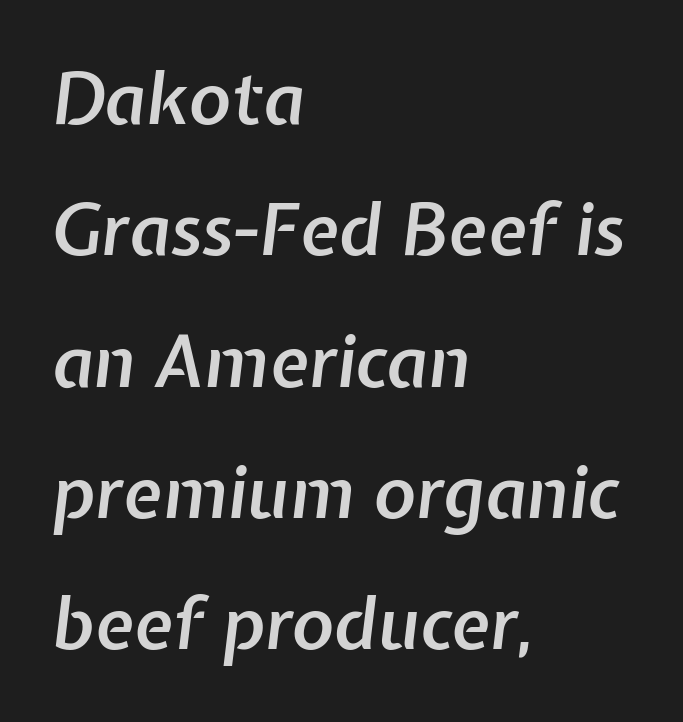
Q: Is the text bold? A: Semi-bold.
Q: Is the text italic (slanted)? A: Yes, it leans right by about 7 degrees.
Q: Is the text underlined? A: No.
Q: How is the paragraph aligned? A: Left-aligned.
Q: Is the spacing between letters normal or unusually wide? A: Normal.
Q: Width (condensed, normal, or wide)? A: Normal.
Q: Stroke contrast? A: Low.
Q: x-height? A: Medium.
Q: Monospaced? A: No.
